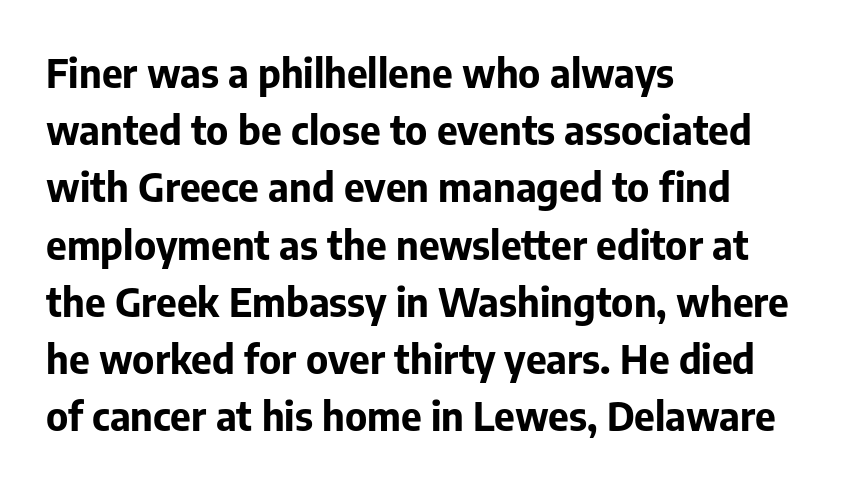
The font's upright variant was chosen for this text. The rendering anchors every line to the left-hand side. The face used here is a sans, in the tradition of grotesques and geometrics. The passage shown is typed in a proportional face where columns would drift.
